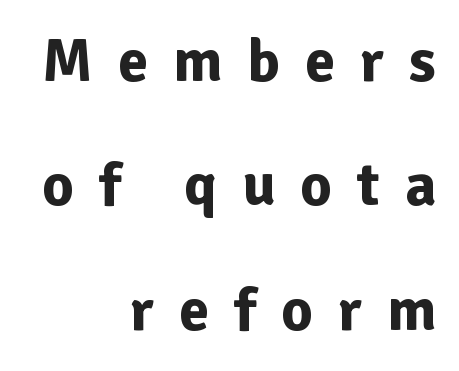
The characters display no serif detailing; their extremities are plain. Does the leading feel generous? Absolutely, it's lavish. Loose tracking; the words dissolve into strings of separated letters. The specimen reads as upright at a glance. Underline: absent. Line ends are locked; line starts wander.
